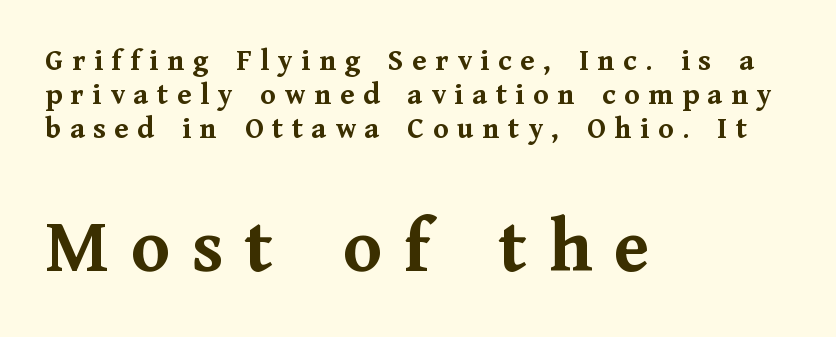
{"serif": "yes", "italic": "no", "bold": "yes", "weight": "semibold", "width": "normal", "stroke_contrast": "medium", "x_height": "medium", "monospaced": "no", "underline": "no", "align": "left", "line_spacing": "tight", "line_spacing_ratio": 1.1, "letter_spacing": "wide", "letter_spacing_em": 0.28, "larger_block": "second", "size_ratio": 2.52, "glyph_px": 78}
